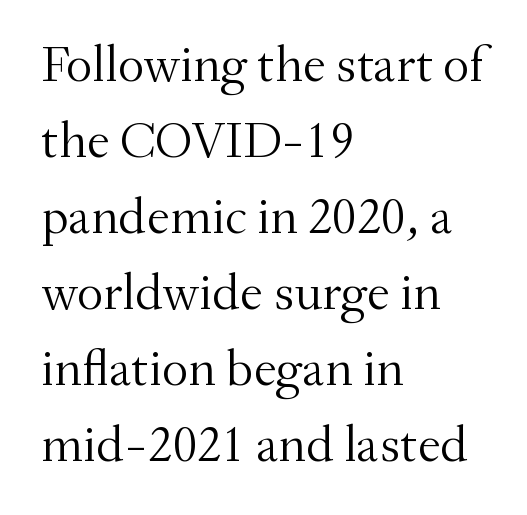
There is no visible air inserted between adjacent glyphs. The strokes are not fattened; the text isn't bold. Normally led — the rows are evenly, conventionally spaced. The passage shown is typed in a proportional face where columns would drift. The specimen reads as upright at a glance.
